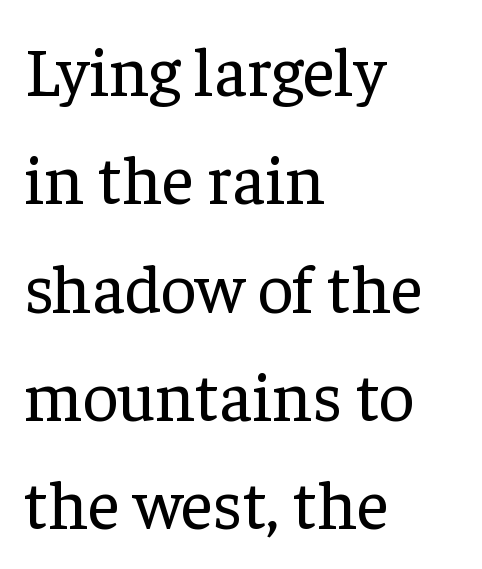
The image shows 69 px regular-weight serif type, upright; set left-aligned, normal line spacing (1.57x), normal letter spacing, not underlined; low stroke contrast and a medium x-height.
